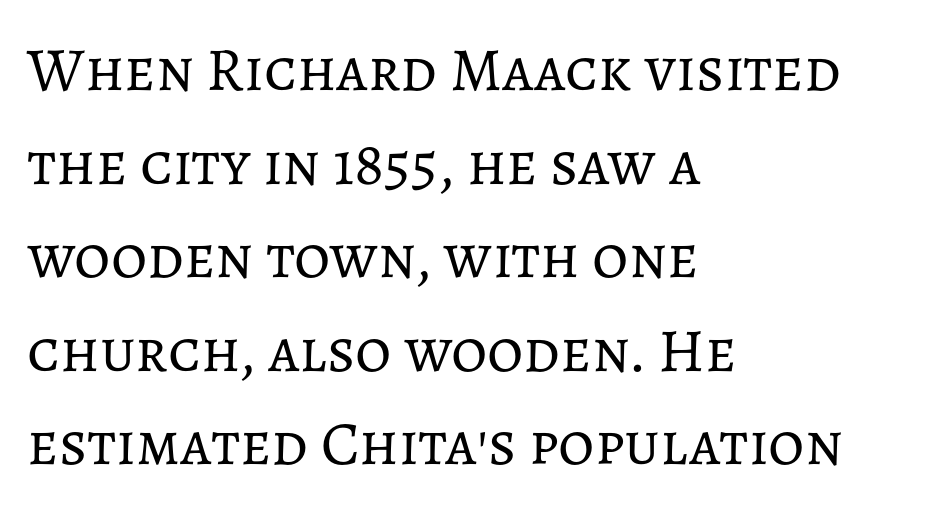
Weight class: somewhere from thin through regular. This sample keeps an unexceptional amount of space between lines. Does extra space separate the letters? No, they use regular spacing. Underline: absent.
